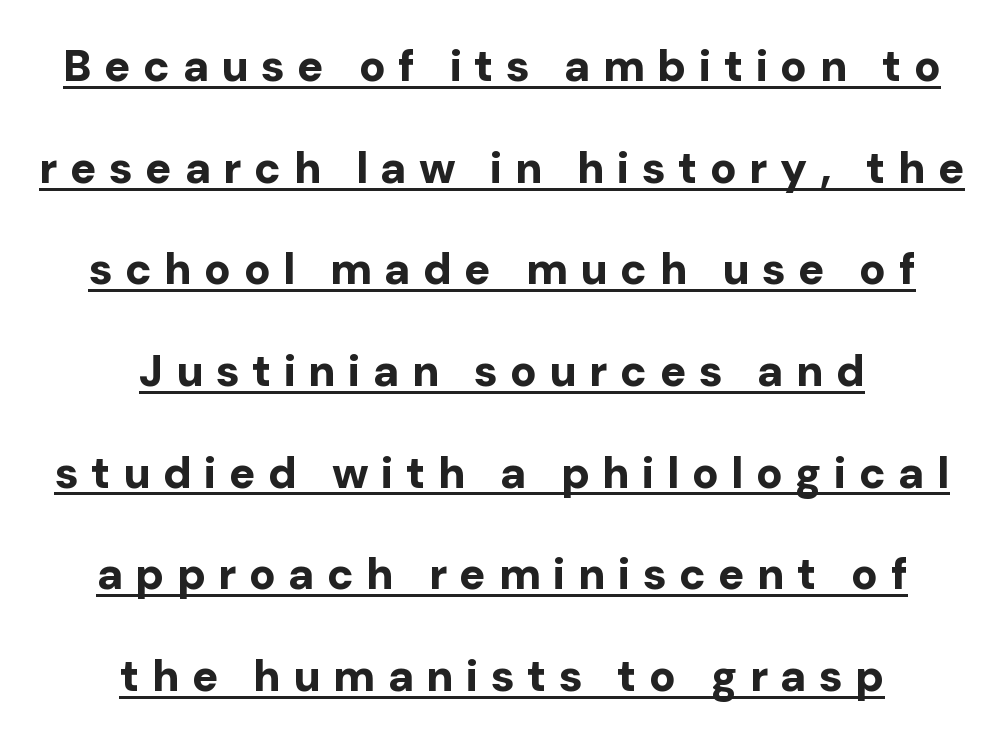
Regarding serifs, this sample does without them. The lines in this sample share a center point and differ in where they start and stop. Line spacing here is loose. As a designer I'd log this as weight 700, bold. Every stem runs plumb, perpendicular to the baseline.
